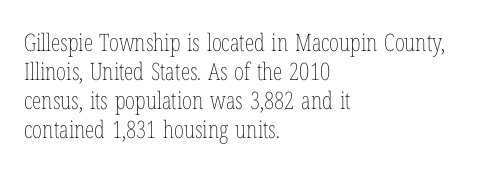
Q: Is the text bold? A: No.
Q: Is the text italic (slanted)? A: No, it is upright.
Q: Is the text underlined? A: No.
Q: How is the paragraph aligned? A: Left-aligned.
Q: Is the spacing between letters normal or unusually wide? A: Normal.
